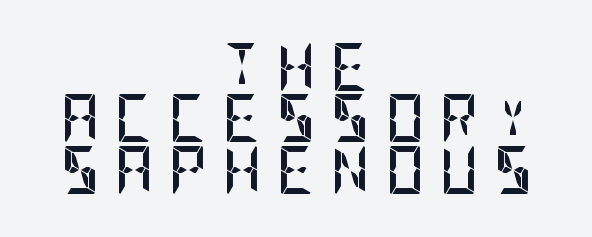
Any mark beneath the type? The region is blank. Are there feet on the stems? There aren't — it's a sans. Style check: upright. In terms of leading, this rendering errs on the cramped side. Thick stems and heavy bowls — unmistakably bold.
